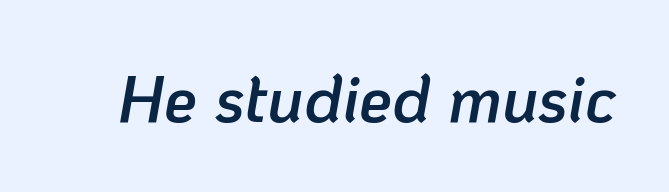
This sample uses an oblique cut, with every glyph tilted off the vertical. These lines keep a tight, regular rhythm from letter to letter. Here the designer chose a conventional face with non-uniform glyph widths. Beneath every word, the page is bare. The font is running at a semibold setting, under full bold.
